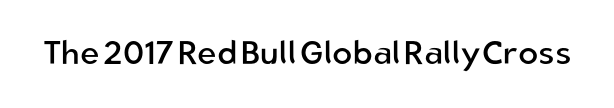
What stands out about the letter spacing? Nothing — it is the standard amount. Quick note: not italic, upright. Just letters on the line, the space beneath them empty. This is not heavy type; no bold has been used. Grotesque or geometric, the face here clearly has no serifs.
